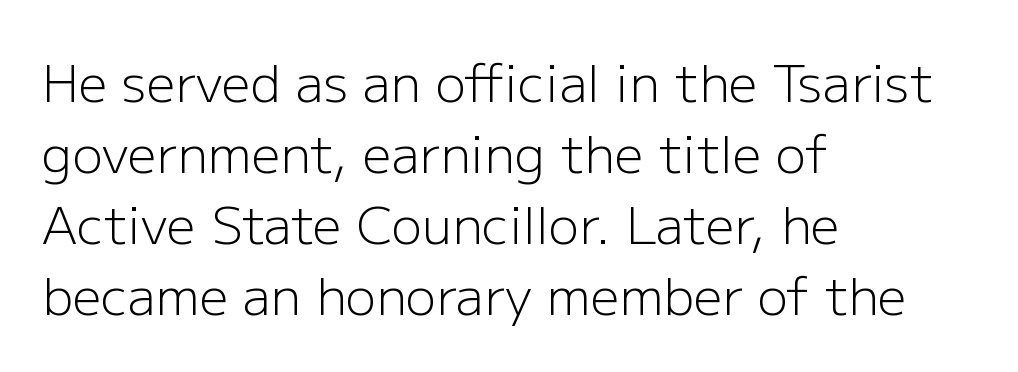
{"serif": "no", "italic": "no", "bold": "no", "weight": "light", "width": "normal", "stroke_contrast": "low", "x_height": "medium", "monospaced": "no", "underline": "no", "align": "left", "line_spacing": "normal", "line_spacing_ratio": 1.39, "letter_spacing": "normal", "letter_spacing_em": 0.0, "glyph_px": 51}
